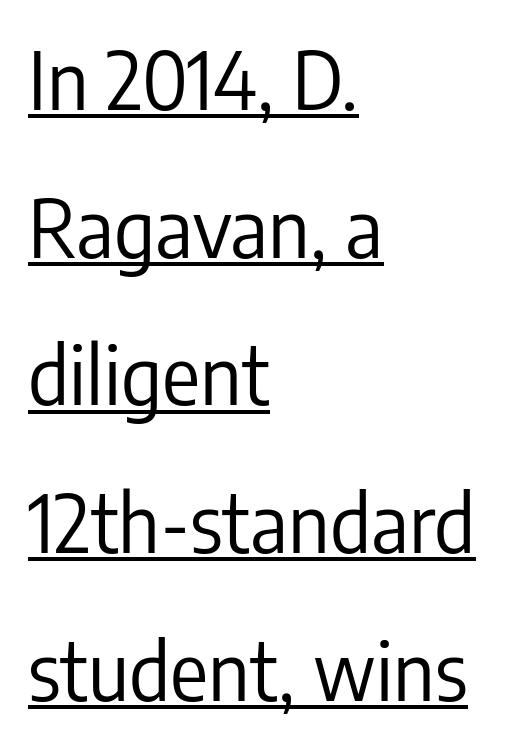
No letter is thick-stroked: the sample isn't bold. This sample has the flowing, uneven cadence of proportional lettering. Stroke terminals: plain, sans-serif. Vertical strokes here are truly vertical. These lines are set flush left with a ragged right edge. The letters sit at their default tracking, neither squeezed nor spread.
